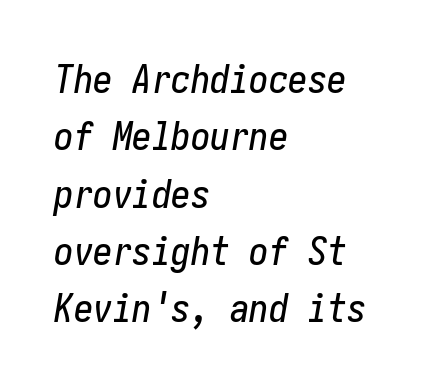
The image shows 39 px condensed type, italic (leaning right); set left-aligned, normal line spacing (1.47x), normal letter spacing, not underlined; low stroke contrast and a medium x-height.
